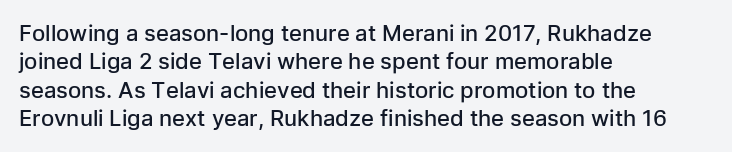
{"italic": "no", "bold": "semi", "underline": "no", "align": "left", "line_spacing": "normal", "line_spacing_ratio": 1.29, "letter_spacing": "normal", "letter_spacing_em": 0.0, "glyph_px": 22}
